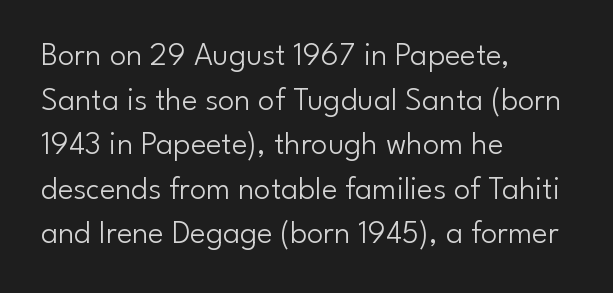
{"serif": "no", "italic": "no", "bold": "no", "weight": "light", "width": "normal", "stroke_contrast": "low", "x_height": "small", "monospaced": "no", "underline": "no", "align": "left", "line_spacing": "normal", "line_spacing_ratio": 1.35, "letter_spacing": "normal", "letter_spacing_em": 0.0, "glyph_px": 33}
